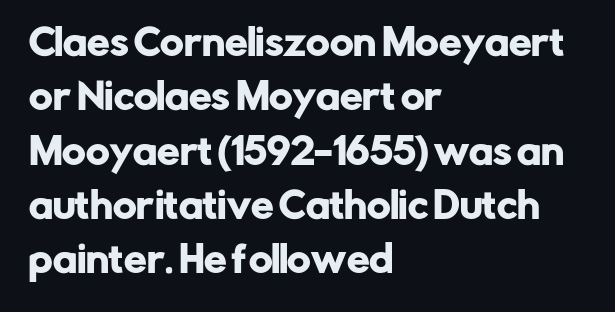
Q: Is the text italic (slanted)? A: No, it is upright.
Q: Is the typeface a serif or a sans-serif typeface? A: Sans-serif.
Q: Is the text underlined? A: No.
Q: How is the paragraph aligned? A: Left-aligned.
Q: Is the spacing between letters normal or unusually wide? A: Normal.
Q: Is the spacing between lines tight, normal or loose? A: Normal.
Q: Width (condensed, normal, or wide)? A: Normal.
Q: Stroke contrast? A: Low.
Q: x-height? A: Medium.
Q: Monospaced? A: No.
